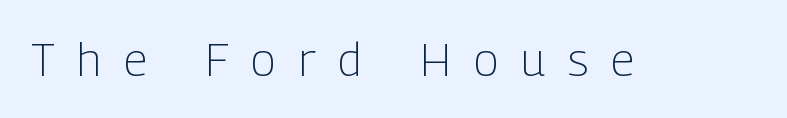
Q: Is the text bold? A: No.
Q: Is the text italic (slanted)? A: No, it is upright.
Q: Is the typeface a serif or a sans-serif typeface? A: Sans-serif.
Q: Is the text underlined? A: No.
Q: Is the spacing between letters normal or unusually wide? A: Unusually wide.
Q: Width (condensed, normal, or wide)? A: Condensed.
Q: Stroke contrast? A: Low.
Q: x-height? A: Medium.
Q: Monospaced? A: No.
